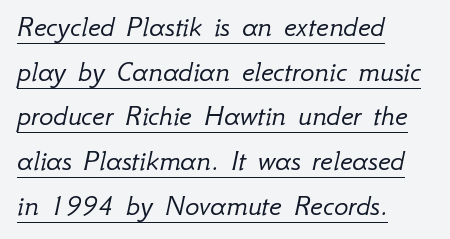
The image shows 30 px light type, italic (leaning right); set left-aligned, normal line spacing (1.49x), normal letter spacing, underlined; low stroke contrast and a small x-height.
